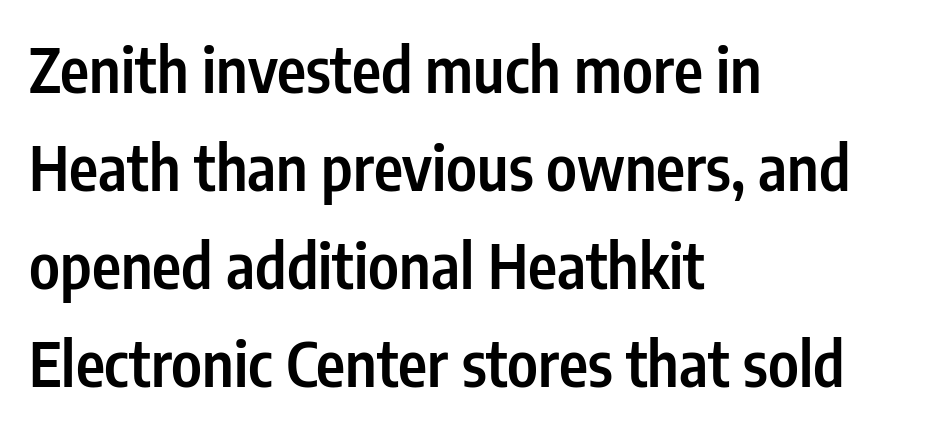
The image shows 62 px semibold, condensed sans-serif type, upright; set left-aligned, normal line spacing (1.58x), normal letter spacing, not underlined; low stroke contrast and a medium x-height.
